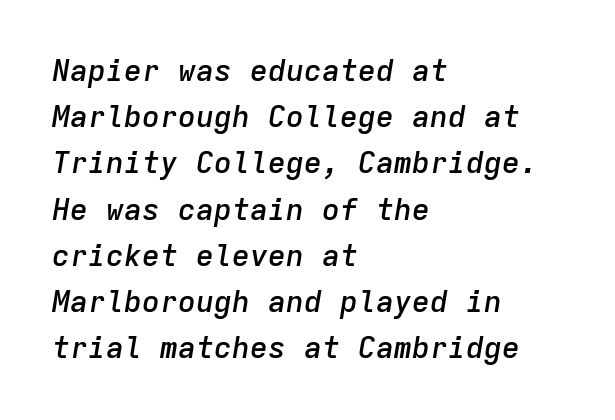
{"italic": "yes", "lean": "right", "slant_degrees": 9, "bold": "semi", "weight": "semibold", "width": "normal", "stroke_contrast": "low", "x_height": "medium", "monospaced": "yes", "underline": "no", "align": "left", "line_spacing": "normal", "line_spacing_ratio": 1.54, "letter_spacing": "normal", "letter_spacing_em": 0.0, "glyph_px": 30}
